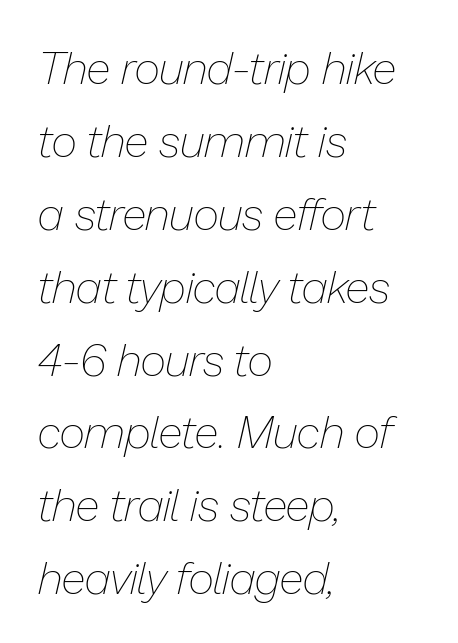
Q: Is the text bold? A: No.
Q: Is the text italic (slanted)? A: Yes, it leans right by about 13 degrees.
Q: Is the text underlined? A: No.
Q: How is the paragraph aligned? A: Left-aligned.
Q: Is the spacing between letters normal or unusually wide? A: Normal.
Q: Is the spacing between lines tight, normal or loose? A: Normal.
Q: Width (condensed, normal, or wide)? A: Normal.
Q: Stroke contrast? A: Low.
Q: x-height? A: Medium.
Q: Monospaced? A: No.
